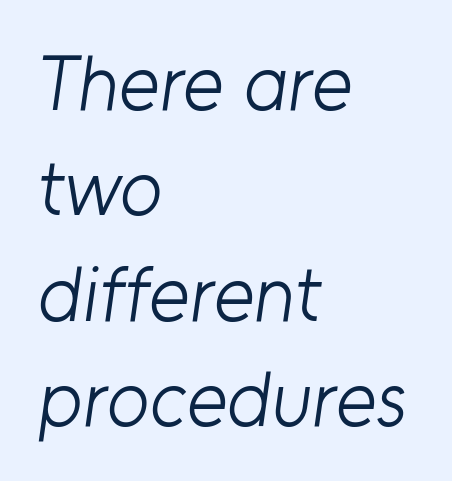
Only glyphs here, with clear space below each row. The face used here is proportionally spaced, like ordinary book or web type. Check where the strokes stop: nothing finishes them off — pure sans. This sample keeps an unexceptional amount of space between lines.
